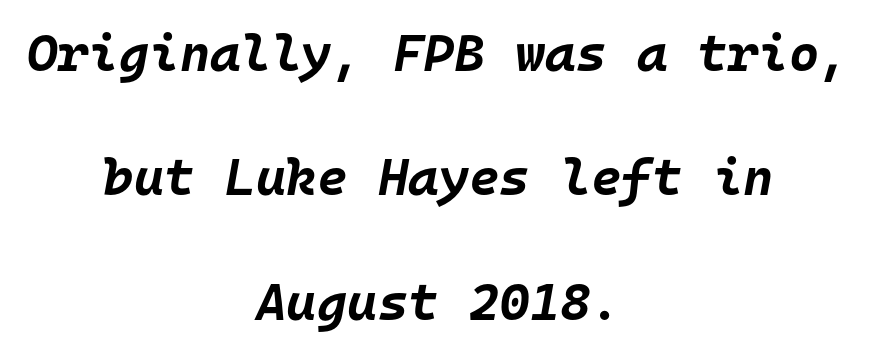
The gap between lines stays unmarked. These lines stand farther apart than default settings would place them. How are the letters spaced? Ordinarily, with no added tracking. This sample has the even, mechanical cadence of fixed-width lettering.
